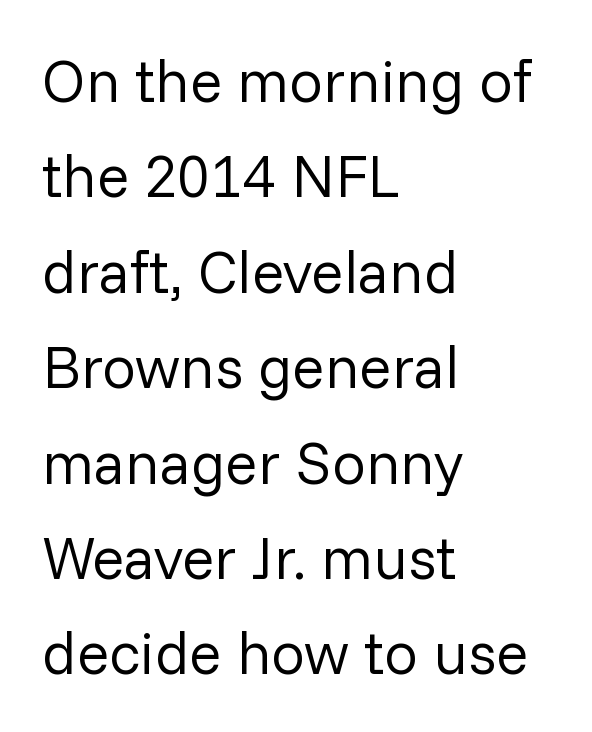
The image shows 60 px regular-weight sans-serif type, upright; set left-aligned, normal line spacing (1.59x), normal letter spacing, not underlined; low stroke contrast and a medium x-height.
